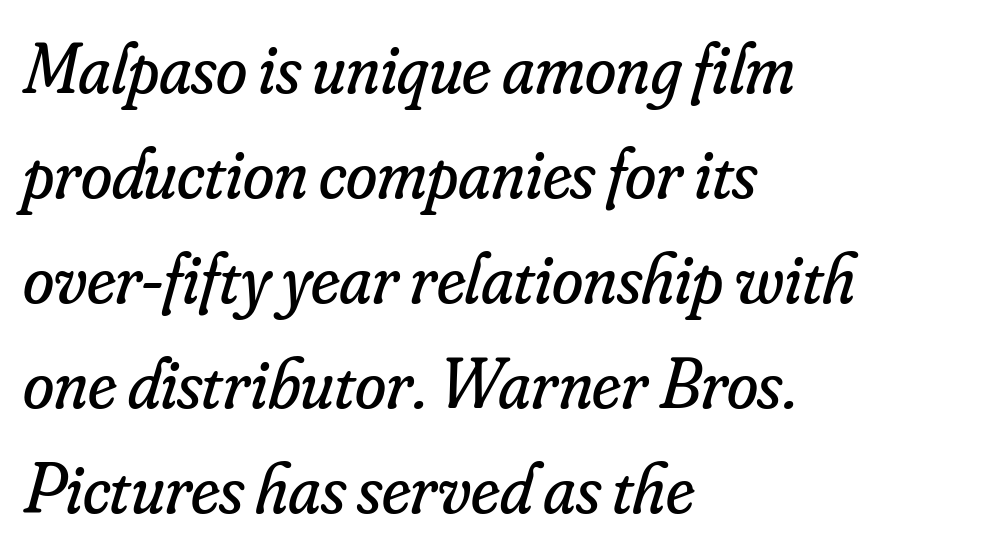
{"serif": "yes", "italic": "yes", "lean": "right", "slant_degrees": 16, "bold": "no", "weight": "regular", "width": "normal", "stroke_contrast": "low", "x_height": "small", "monospaced": "no", "underline": "no", "align": "left", "line_spacing": "normal", "line_spacing_ratio": 1.48, "letter_spacing": "normal", "letter_spacing_em": 0.0, "glyph_px": 71}
